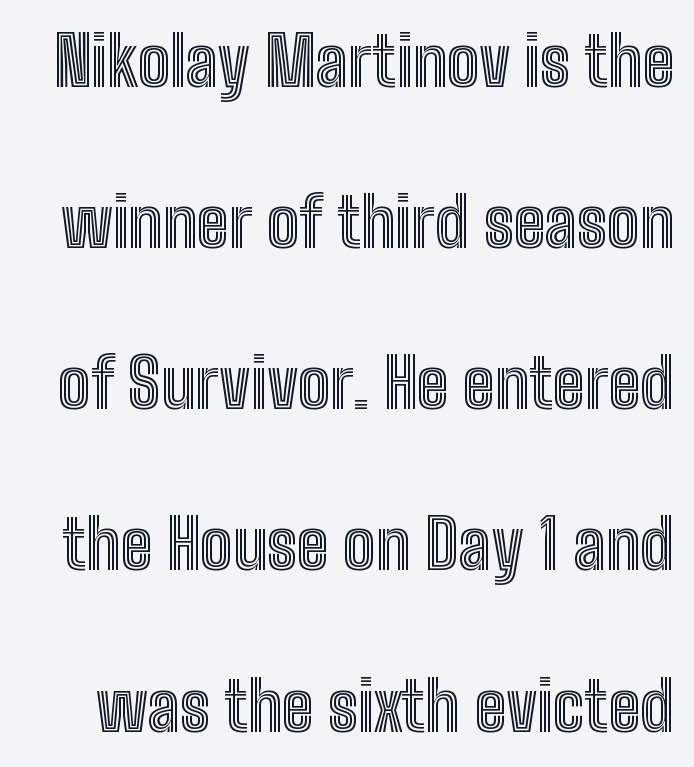
{"italic": "no", "width": "condensed", "x_height": "medium", "monospaced": "no", "underline": "no", "line_spacing": "loose", "line_spacing_ratio": 2.37, "letter_spacing": "normal", "letter_spacing_em": 0.0, "glyph_px": 68}
